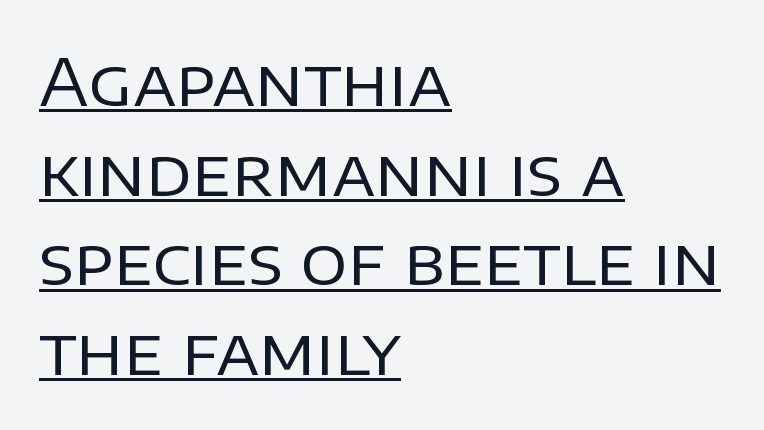
The image shows 65 px regular-weight sans-serif type, upright; set left-aligned, normal line spacing (1.38x), normal letter spacing, underlined; low stroke contrast and a large x-height.
